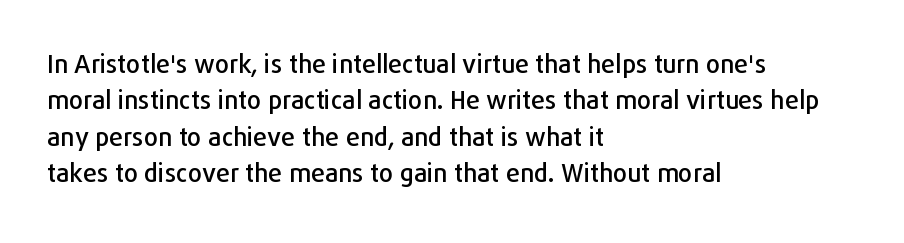
{"italic": "no", "underline": "no", "align": "left", "line_spacing": "normal", "line_spacing_ratio": 1.46, "letter_spacing": "normal", "letter_spacing_em": 0.0, "glyph_px": 25}
